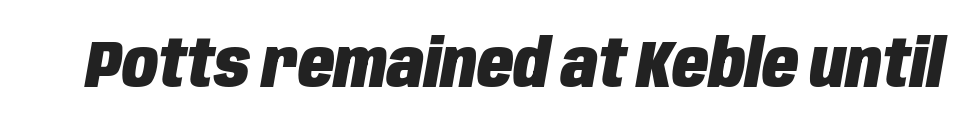
Q: Is the text bold? A: Yes.
Q: Is the text italic (slanted)? A: Yes, it leans right by about 10 degrees.
Q: Is the text underlined? A: No.
Q: Is the spacing between letters normal or unusually wide? A: Normal.
Q: Width (condensed, normal, or wide)? A: Condensed.
Q: Stroke contrast? A: Low.
Q: x-height? A: Large.
Q: Monospaced? A: No.
